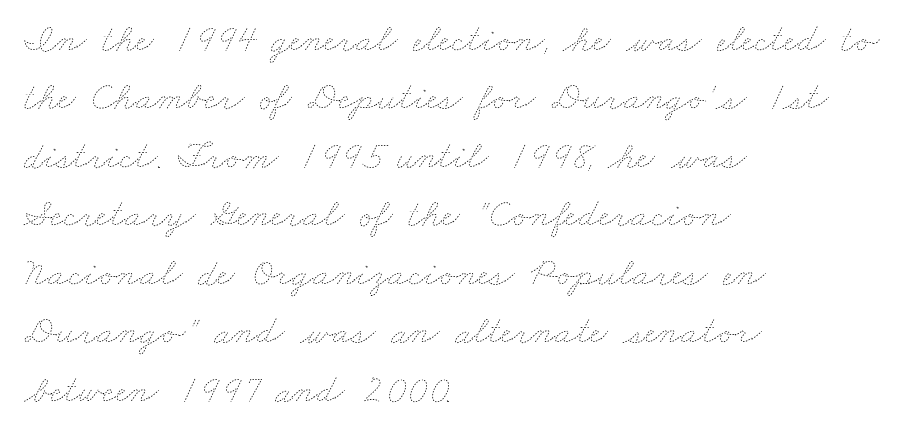
Only glyphs here, with clear space below each row. The compositor pushed each line to the left boundary. Line spacing here is normal. Note the varied advance widths — an 'i' is clearly narrower than an 'm'. Tracking value appears to be zero — textbook default spacing.
